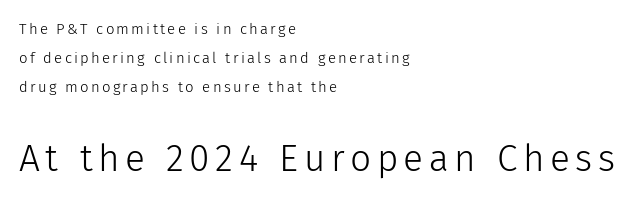
Q: Is the text bold? A: No.
Q: Is the text italic (slanted)? A: No, it is upright.
Q: Is the typeface a serif or a sans-serif typeface? A: Sans-serif.
Q: Is the text underlined? A: No.
Q: How is the paragraph aligned? A: Left-aligned.
Q: Is the spacing between lines tight, normal or loose? A: Loose.
Q: Which block of text is set in a larger size, the first (top) or the second (bottom)? A: The second (bottom) one.
Q: Width (condensed, normal, or wide)? A: Normal.
Q: Stroke contrast? A: Low.
Q: x-height? A: Medium.
Q: Monospaced? A: No.
